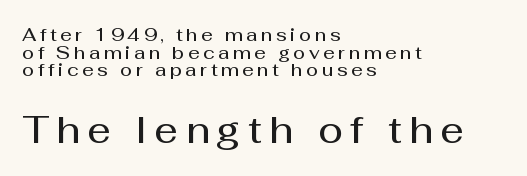
The image shows 37 px semibold sans-serif type, upright; set left-aligned, tight line spacing (0.98x), unusually wide letter spacing (+0.2 em), not underlined; the second (bottom) block is 2.06x larger; medium stroke contrast and a medium x-height.
